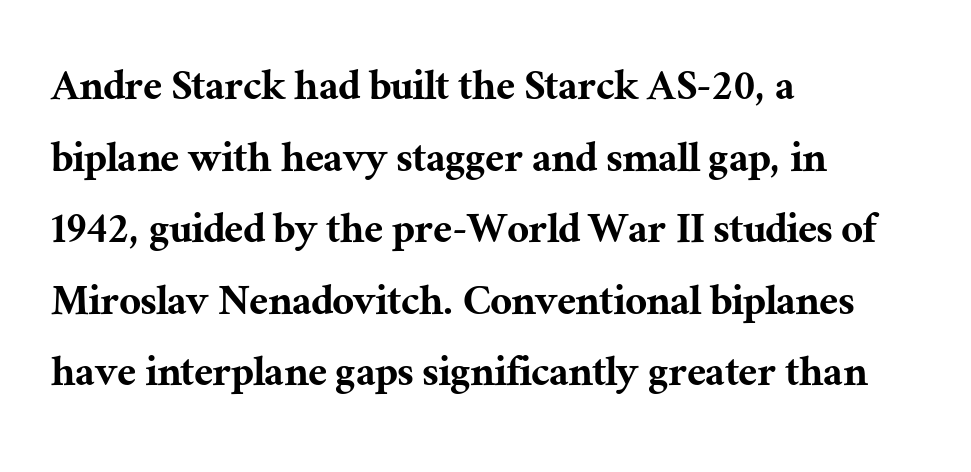
{"serif": "yes", "italic": "no", "width": "normal", "stroke_contrast": "medium", "x_height": "medium", "monospaced": "no", "underline": "no", "align": "left", "line_spacing": "normal", "line_spacing_ratio": 1.49, "letter_spacing": "normal", "letter_spacing_em": 0.0, "glyph_px": 48}
